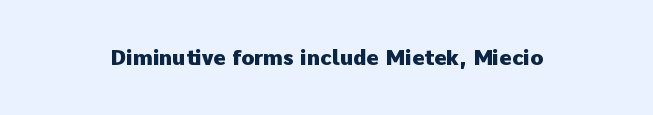
The image shows 21 px bold type, upright; set normal letter spacing, not underlined.
